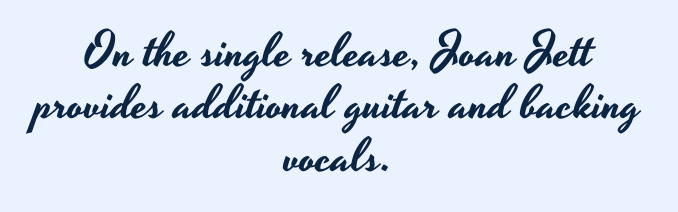
Q: Is the text italic (slanted)? A: Yes.
Q: Is the typeface a serif or a sans-serif typeface? A: Sans-serif.
Q: Is the text underlined? A: No.
Q: How is the paragraph aligned? A: Centered.
Q: Is the spacing between letters normal or unusually wide? A: Normal.
Q: Is the spacing between lines tight, normal or loose? A: Tight.
Q: Width (condensed, normal, or wide)? A: Wide.
Q: Stroke contrast? A: Low.
Q: x-height? A: Small.
Q: Monospaced? A: No.
